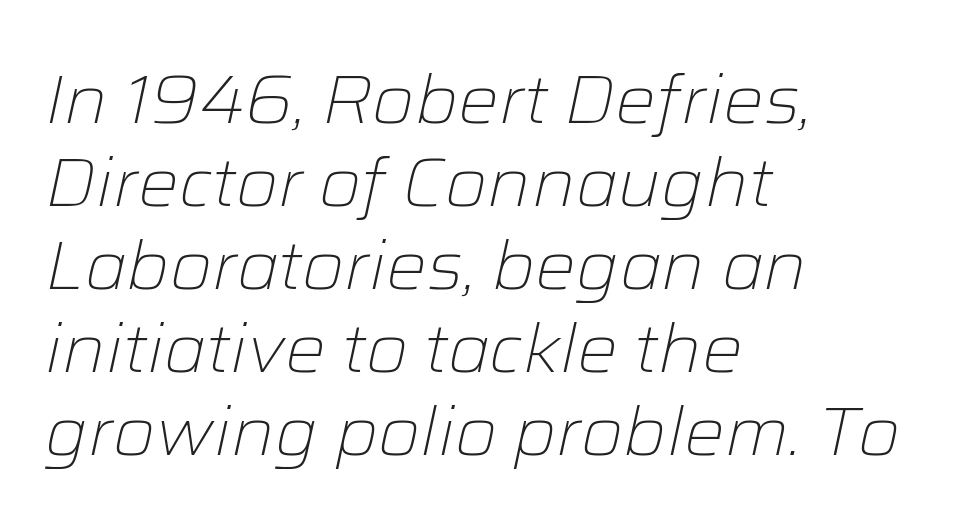
{"italic": "yes", "lean": "right", "slant_degrees": 12, "bold": "no", "weight": "light", "width": "normal", "stroke_contrast": "low", "x_height": "medium", "monospaced": "no", "underline": "no", "align": "left", "line_spacing_ratio": 1.22, "letter_spacing": "normal", "letter_spacing_em": 0.0, "glyph_px": 68}
